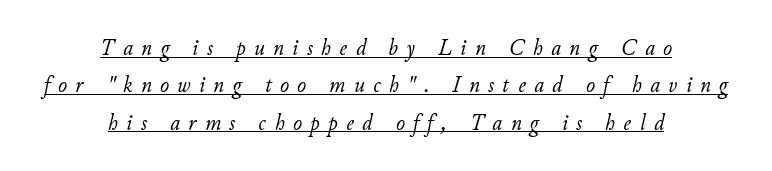
Bold? No — there's no thickening of the strokes. Quick note: underline on. Alignment: centered. Emphasis-style slanted type is in use.
